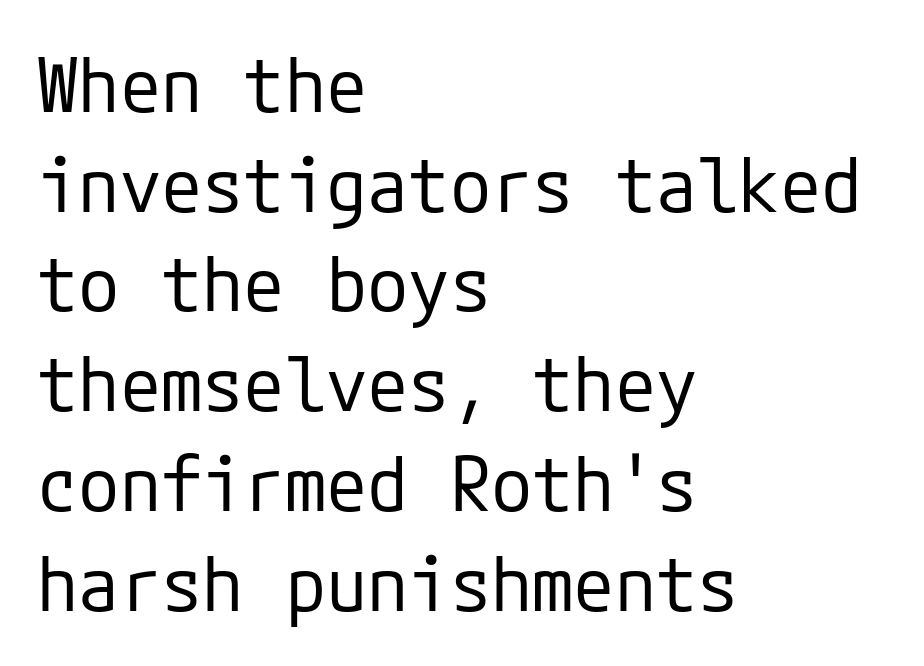
{"serif": "no", "italic": "no", "bold": "no", "weight": "regular", "width": "normal", "stroke_contrast": "low", "x_height": "medium", "underline": "no", "align": "left", "line_spacing": "normal", "line_spacing_ratio": 1.33, "letter_spacing": "normal", "letter_spacing_em": 0.0, "glyph_px": 75}
